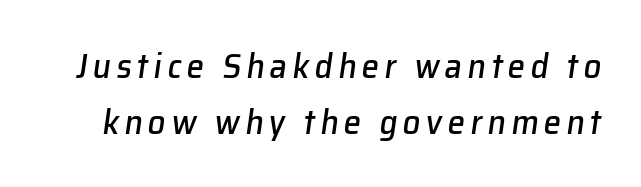
The image shows 35 px text type, italic (leaning right); set normal line spacing (1.6x), not underlined; low stroke contrast and a medium x-height.
